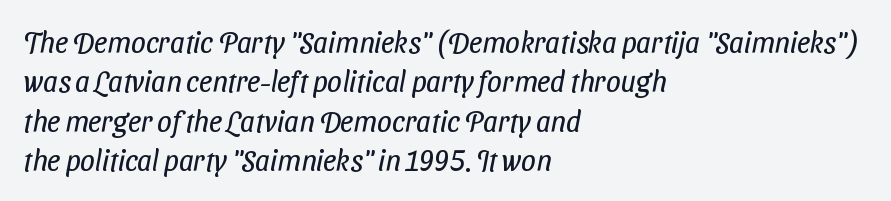
Q: Is the text bold? A: No.
Q: Is the typeface a serif or a sans-serif typeface? A: Sans-serif.
Q: Is the text underlined? A: No.
Q: How is the paragraph aligned? A: Left-aligned.
Q: Is the spacing between letters normal or unusually wide? A: Normal.
Q: Is the spacing between lines tight, normal or loose? A: Normal.
Q: Width (condensed, normal, or wide)? A: Condensed.
Q: Stroke contrast? A: Low.
Q: x-height? A: Medium.
Q: Monospaced? A: No.
